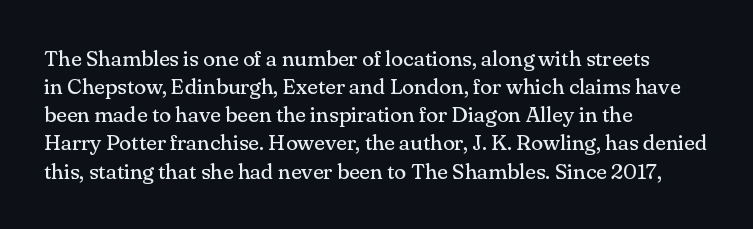
Normally led — the rows are evenly, conventionally spaced. Underlining? Definitely not there. The axis of the letterforms is exactly vertical. The passage is arranged the way most books set body copy — flush left. Default kerning and tracking; the words read as compact shapes.
